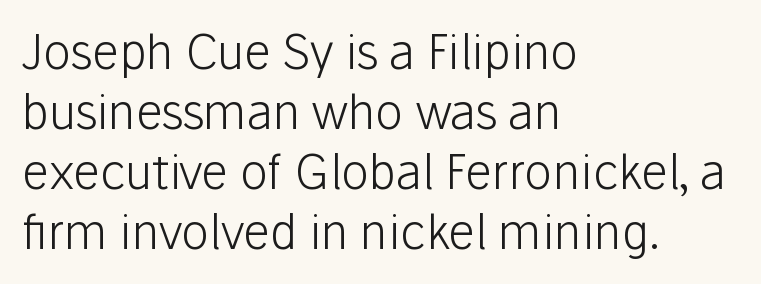
The image shows 47 px light sans-serif type, upright; set left-aligned, normal line spacing (1.28x), normal letter spacing, not underlined; low stroke contrast and a medium x-height.
